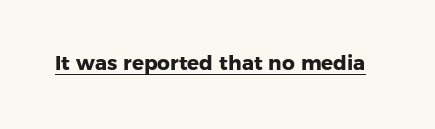
The sample's only ornament is a line tracing under the words. Heavy-handed strokes throughout: this text is bold. Tracking here is standard; glyphs follow each other at the usual distance.
